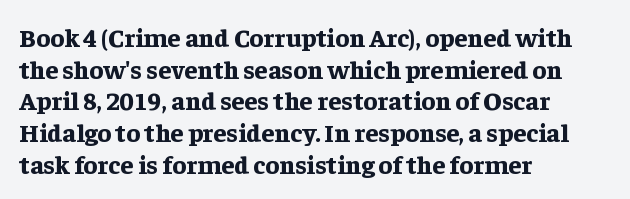
I'd describe the lettering as bold — thick and assertive. Words appear dense and cohesive because spacing is normal. Reading down the block, your eye returns to a fixed left position each line. The lettering holds an erect, upright posture throughout. Descender tails drop into unmarked territory.
